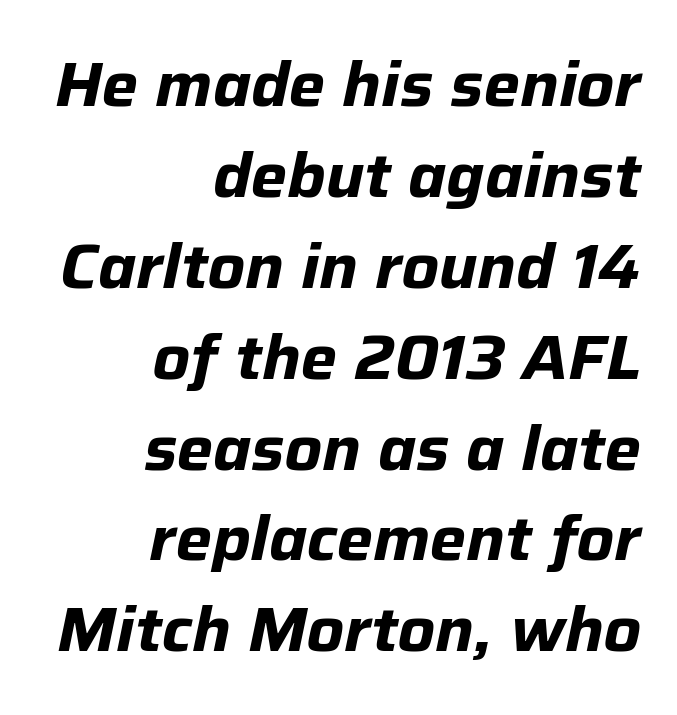
{"italic": "yes", "lean": "right", "slant_degrees": 12, "bold": "yes", "weight": "bold", "width": "normal", "stroke_contrast": "low", "x_height": "medium", "monospaced": "no", "underline": "no", "align": "right", "line_spacing": "normal", "line_spacing_ratio": 1.49, "letter_spacing": "normal", "letter_spacing_em": 0.0, "glyph_px": 61}
